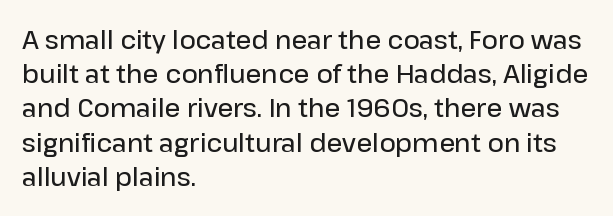
Q: Is the text bold? A: Semi-bold.
Q: Is the text italic (slanted)? A: No, it is upright.
Q: Is the text underlined? A: No.
Q: How is the paragraph aligned? A: Left-aligned.
Q: Is the spacing between letters normal or unusually wide? A: Normal.
Q: Is the spacing between lines tight, normal or loose? A: Normal.
